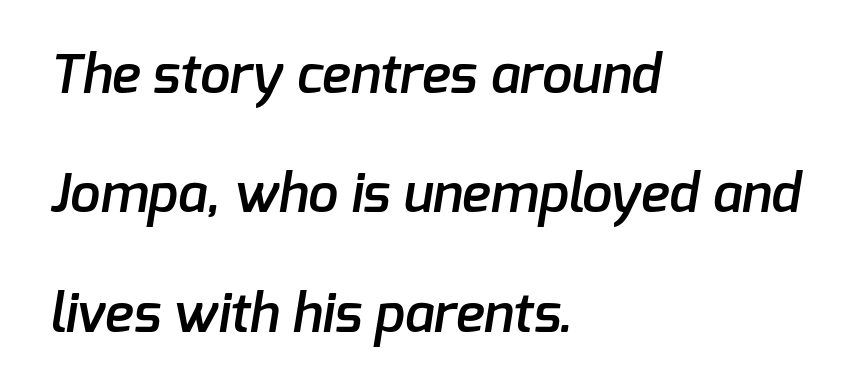
The image shows 54 px semibold sans-serif type; set left-aligned, loose line spacing (2.21x), normal letter spacing, not underlined; low stroke contrast and a medium x-height.
